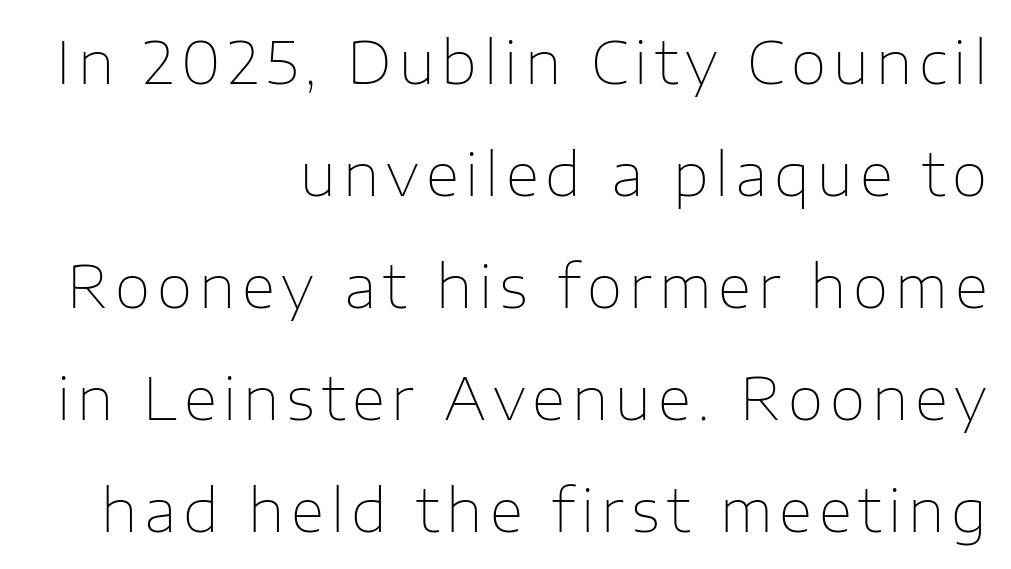
The image shows 58 px thin sans-serif type, upright; set right-aligned, loose line spacing (1.93x), not underlined; low stroke contrast and a medium x-height.
